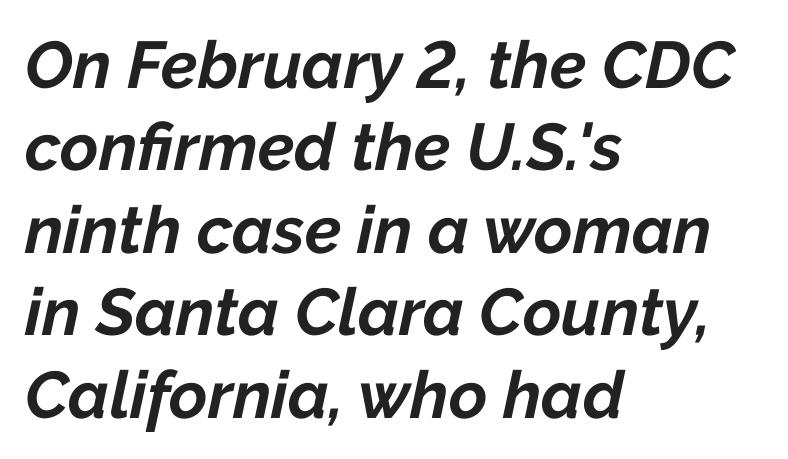
The image shows 66 px bold type, italic (leaning right); set left-aligned, normal line spacing (1.25x), normal letter spacing, not underlined; low stroke contrast and a medium x-height.
